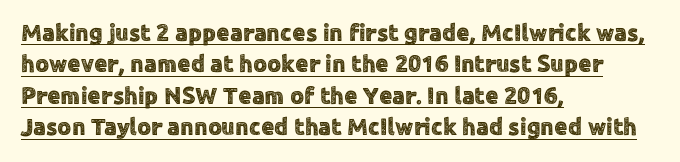
No italicization has been applied; the sample stays upright. Which margin do the lines hug? The left one — the right edge is uneven. The horizontal fit of the characters is conventional and even. This is underlined copy, the kind a proofreader might mark for attention.
